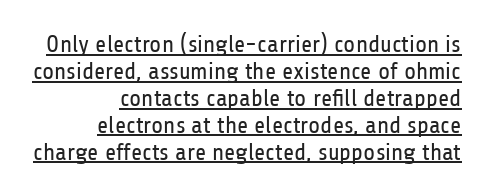
The image shows 24 px text type, upright; set right-aligned, tight line spacing (1.12x), normal letter spacing, underlined.
